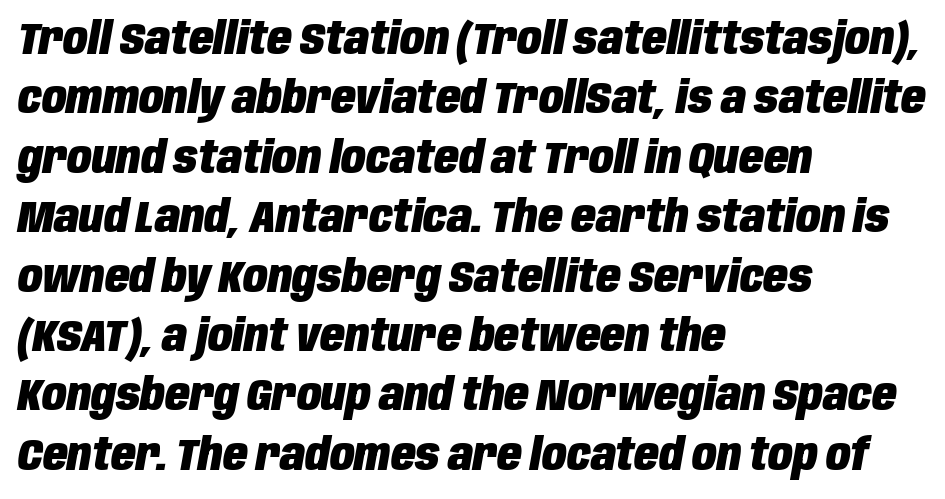
Here the glyphs are tracked normally, forming tight word shapes. Think of a printed novel: that variable character pitch is what you see here. Emphasis by weight is at full strength: bold. Every character sits at an angle, as italics do. This block has exactly the height ordinary leading produces.
